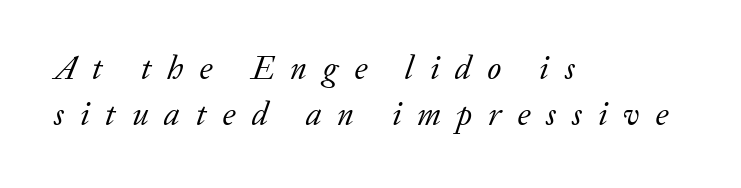
Q: Is the text bold? A: No.
Q: Is the text italic (slanted)? A: Yes, it leans right by about 20 degrees.
Q: Is the typeface a serif or a sans-serif typeface? A: Serif.
Q: Is the text underlined? A: No.
Q: How is the paragraph aligned? A: Left-aligned.
Q: Is the spacing between letters normal or unusually wide? A: Unusually wide.
Q: Is the spacing between lines tight, normal or loose? A: Normal.
Q: Width (condensed, normal, or wide)? A: Normal.
Q: Stroke contrast? A: Low.
Q: x-height? A: Medium.
Q: Monospaced? A: No.
